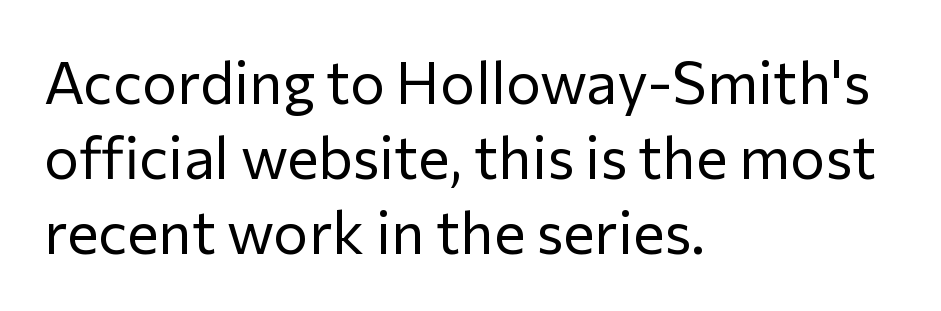
Q: Is the text bold? A: No.
Q: Is the text italic (slanted)? A: No, it is upright.
Q: Is the typeface a serif or a sans-serif typeface? A: Sans-serif.
Q: Is the text underlined? A: No.
Q: How is the paragraph aligned? A: Left-aligned.
Q: Is the spacing between letters normal or unusually wide? A: Normal.
Q: Is the spacing between lines tight, normal or loose? A: Normal.
Q: Width (condensed, normal, or wide)? A: Normal.
Q: Stroke contrast? A: Low.
Q: x-height? A: Medium.
Q: Monospaced? A: No.
